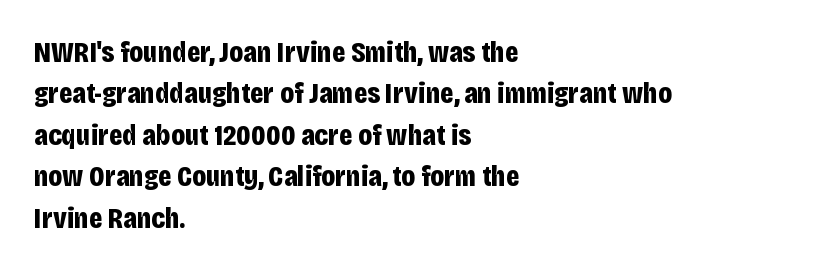
The image shows 30 px bold, condensed sans-serif type, upright; set left-aligned, normal line spacing (1.38x), normal letter spacing, not underlined; low stroke contrast and a large x-height.
